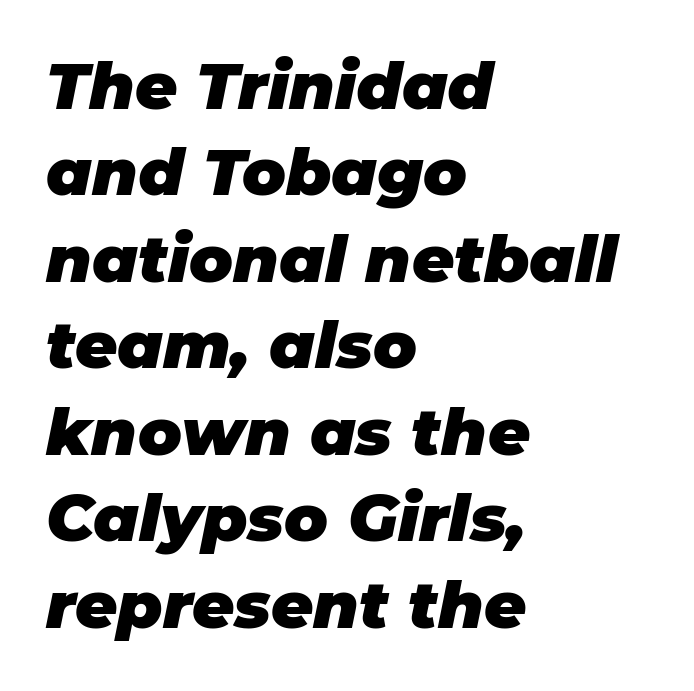
The image shows 65 px heavy type, italic (leaning right); set left-aligned, normal line spacing (1.33x), normal letter spacing, not underlined; low stroke contrast and a large x-height.
